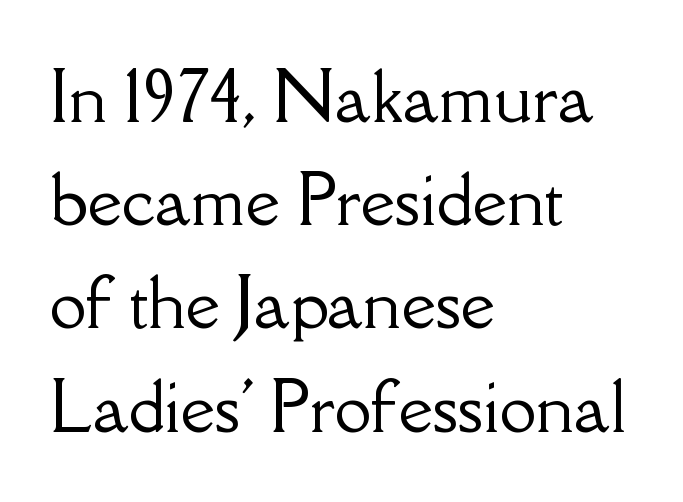
The passage shown is not underscored anywhere. Does extra space separate the letters? No, they use regular spacing. Evenly set lines give the paragraph a standard silhouette. Looks like regular typesetting: each glyph gets only the width it needs. The rendering shows small feet on the letterforms — a serif design.
